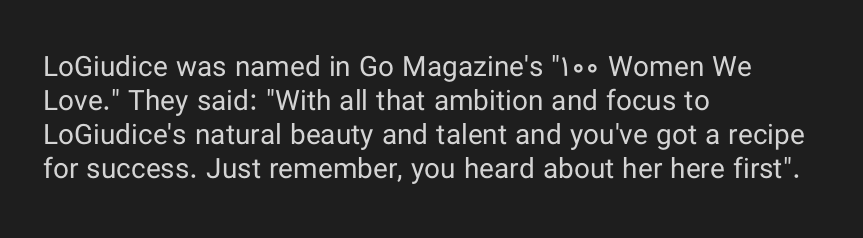
Q: Is the text bold? A: No.
Q: Is the text italic (slanted)? A: No, it is upright.
Q: Is the typeface a serif or a sans-serif typeface? A: Sans-serif.
Q: Is the text underlined? A: No.
Q: How is the paragraph aligned? A: Left-aligned.
Q: Is the spacing between letters normal or unusually wide? A: Normal.
Q: Width (condensed, normal, or wide)? A: Normal.
Q: Stroke contrast? A: Low.
Q: x-height? A: Medium.
Q: Monospaced? A: No.
